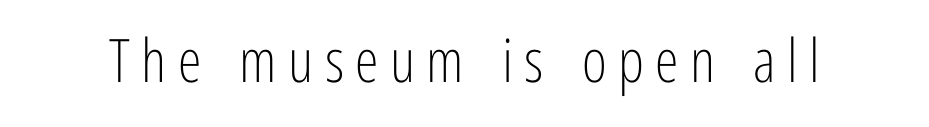
The image shows 60 px light, condensed sans-serif type, upright; set not underlined; low stroke contrast and a medium x-height.
